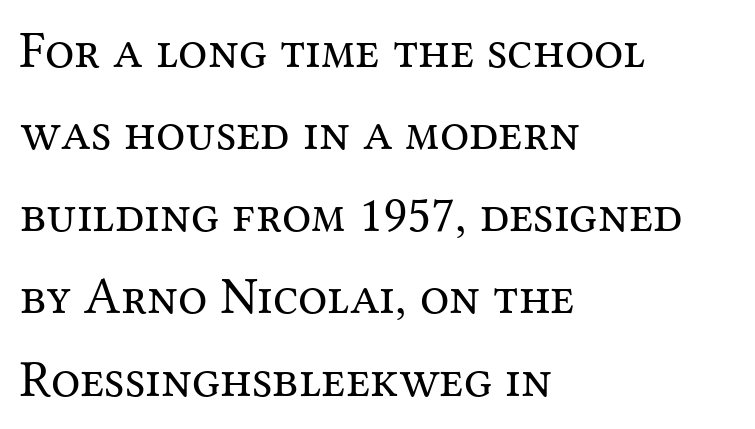
Q: Is the text bold? A: No.
Q: Is the text italic (slanted)? A: No, it is upright.
Q: Is the typeface a serif or a sans-serif typeface? A: Serif.
Q: Is the text underlined? A: No.
Q: How is the paragraph aligned? A: Left-aligned.
Q: Is the spacing between letters normal or unusually wide? A: Normal.
Q: Is the spacing between lines tight, normal or loose? A: Normal.
Q: Width (condensed, normal, or wide)? A: Normal.
Q: Stroke contrast? A: Medium.
Q: x-height? A: Medium.
Q: Monospaced? A: No.
